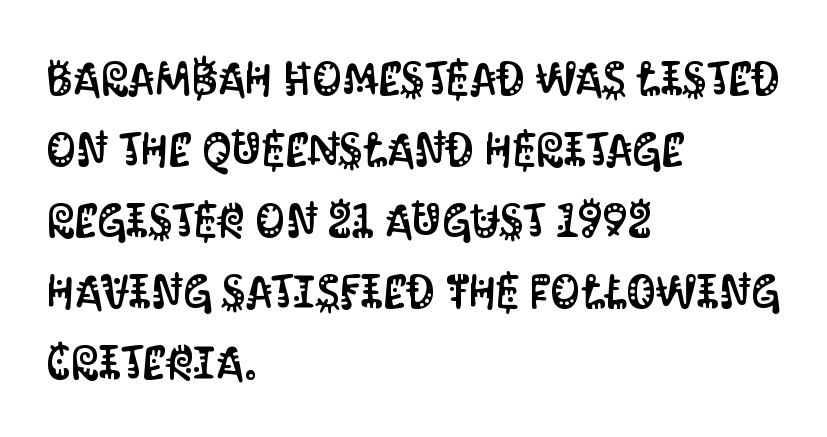
Q: Is the text italic (slanted)? A: No, it is upright.
Q: Is the typeface a serif or a sans-serif typeface? A: Sans-serif.
Q: Is the text underlined? A: No.
Q: How is the paragraph aligned? A: Left-aligned.
Q: Is the spacing between letters normal or unusually wide? A: Normal.
Q: Is the spacing between lines tight, normal or loose? A: Normal.
Q: Width (condensed, normal, or wide)? A: Condensed.
Q: Stroke contrast? A: Medium.
Q: x-height? A: Large.
Q: Monospaced? A: No.
